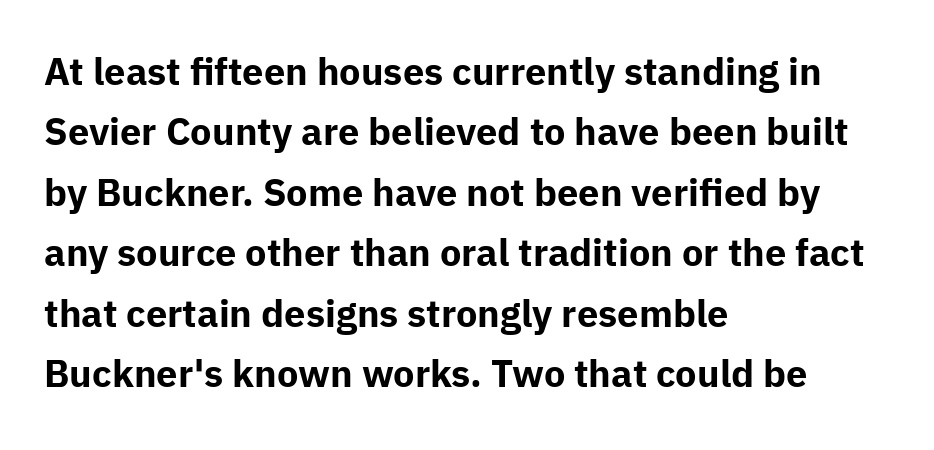
Q: Is the text bold? A: Yes.
Q: Is the text italic (slanted)? A: No, it is upright.
Q: Is the typeface a serif or a sans-serif typeface? A: Sans-serif.
Q: Is the text underlined? A: No.
Q: How is the paragraph aligned? A: Left-aligned.
Q: Is the spacing between letters normal or unusually wide? A: Normal.
Q: Is the spacing between lines tight, normal or loose? A: Normal.
Q: Width (condensed, normal, or wide)? A: Normal.
Q: Stroke contrast? A: Low.
Q: x-height? A: Medium.
Q: Monospaced? A: No.
